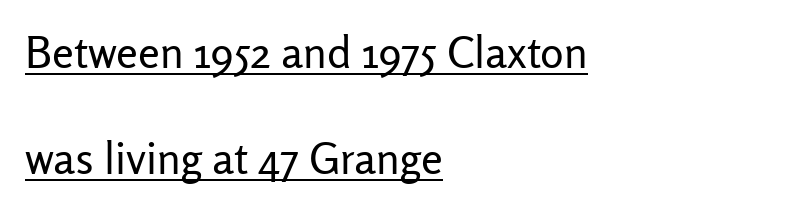
The image shows 44 px regular-weight sans-serif type, upright; set left-aligned, loose line spacing (2.42x), normal letter spacing, underlined; low stroke contrast and a medium x-height.
